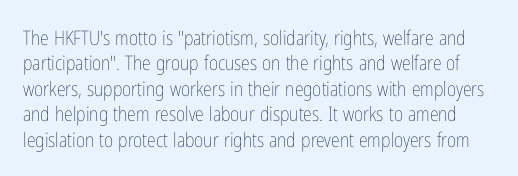
Any mark beneath the type? The region is blank. Stroke mass is kept to a normal reading level or below. A typesetter would mark this as roman, not italic. The letters sit at their default tracking, neither squeezed nor spread.
